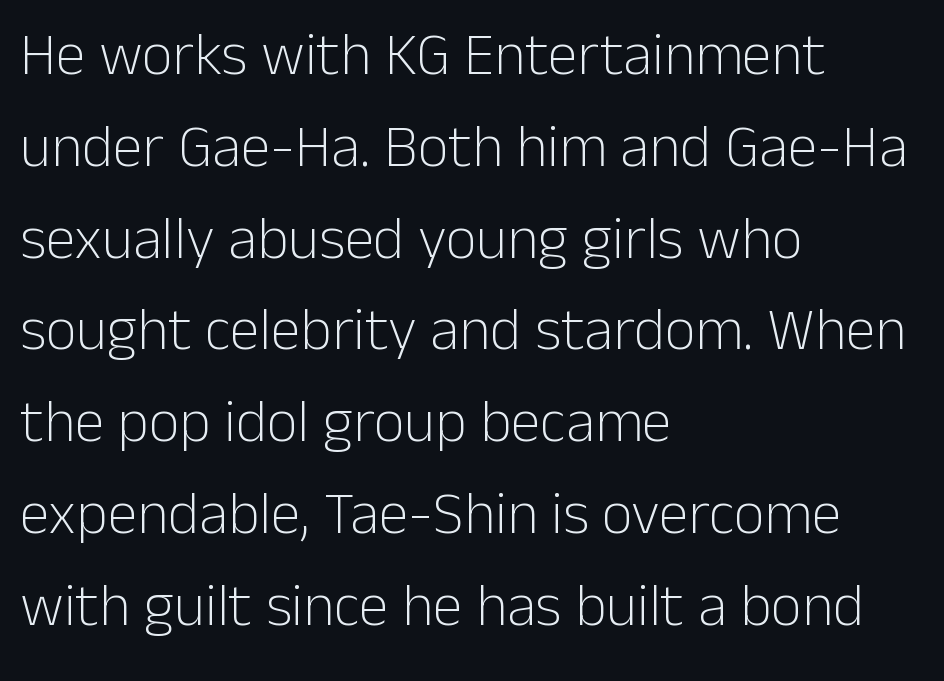
No feet cap the strokes, marking this as sans-serif type. Regarding leading, the lines here are spaced in the standard way. The strip under each line holds only bare page. This sample has the flowing, uneven cadence of proportional lettering.
